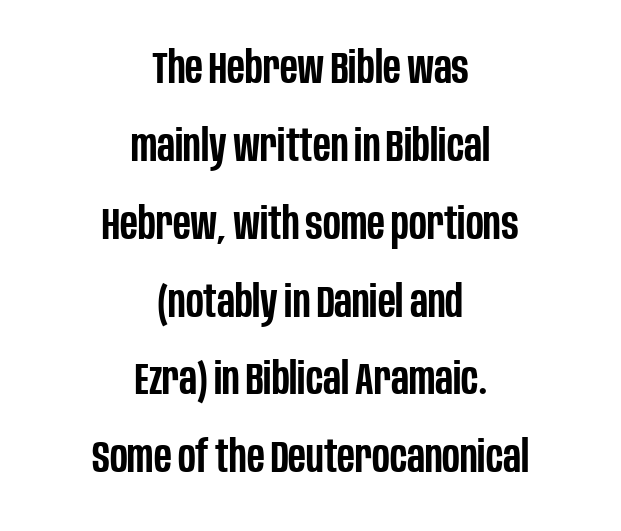
Q: Is the text bold? A: Semi-bold.
Q: Is the text italic (slanted)? A: No, it is upright.
Q: Is the typeface a serif or a sans-serif typeface? A: Sans-serif.
Q: Is the text underlined? A: No.
Q: How is the paragraph aligned? A: Centered.
Q: Is the spacing between letters normal or unusually wide? A: Normal.
Q: Width (condensed, normal, or wide)? A: Condensed.
Q: Stroke contrast? A: Low.
Q: x-height? A: Large.
Q: Monospaced? A: No.
